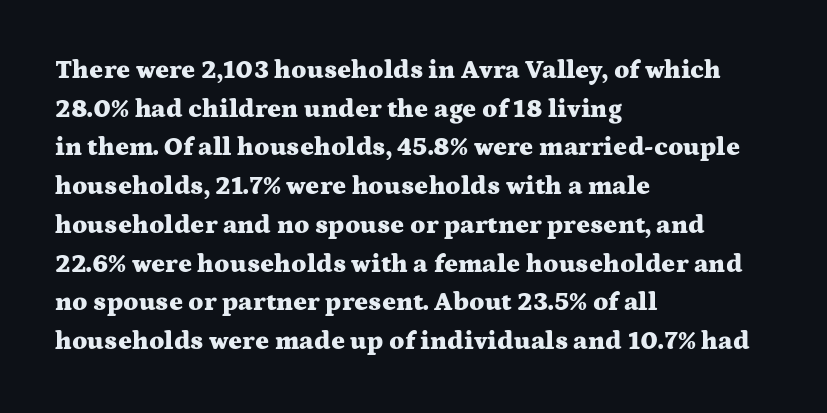
The image shows 26 px bold type, upright; set left-aligned, normal line spacing (1.49x), normal letter spacing, not underlined.
